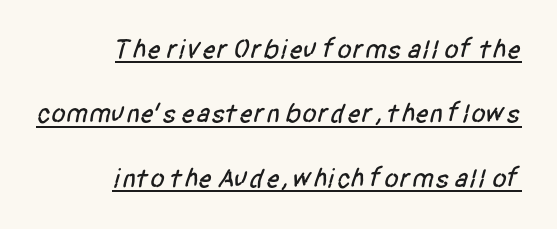
Q: Is the text underlined? A: Yes.
Q: How is the paragraph aligned? A: Right-aligned.
Q: Is the spacing between letters normal or unusually wide? A: Normal.
Q: Is the spacing between lines tight, normal or loose? A: Loose.
